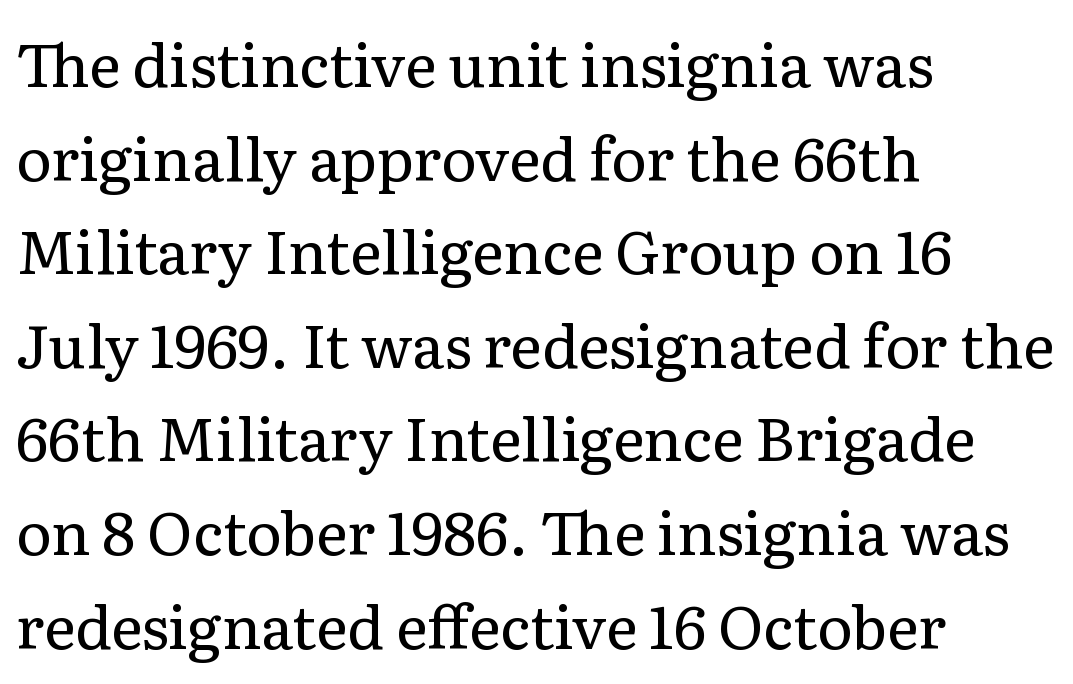
Q: Is the text bold? A: No.
Q: Is the text italic (slanted)? A: No, it is upright.
Q: Is the typeface a serif or a sans-serif typeface? A: Serif.
Q: Is the text underlined? A: No.
Q: How is the paragraph aligned? A: Left-aligned.
Q: Is the spacing between letters normal or unusually wide? A: Normal.
Q: Is the spacing between lines tight, normal or loose? A: Normal.
Q: Width (condensed, normal, or wide)? A: Normal.
Q: Stroke contrast? A: Low.
Q: x-height? A: Medium.
Q: Monospaced? A: No.
